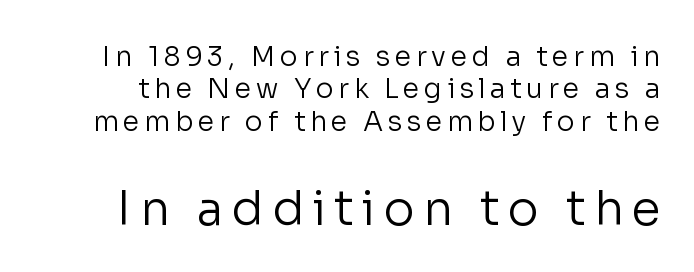
Q: Is the text bold? A: No.
Q: Is the text italic (slanted)? A: No, it is upright.
Q: Is the typeface a serif or a sans-serif typeface? A: Sans-serif.
Q: Is the text underlined? A: No.
Q: Which block of text is set in a larger size, the first (top) or the second (bottom)? A: The second (bottom) one.
Q: Width (condensed, normal, or wide)? A: Normal.
Q: Stroke contrast? A: Low.
Q: x-height? A: Medium.
Q: Monospaced? A: No.
